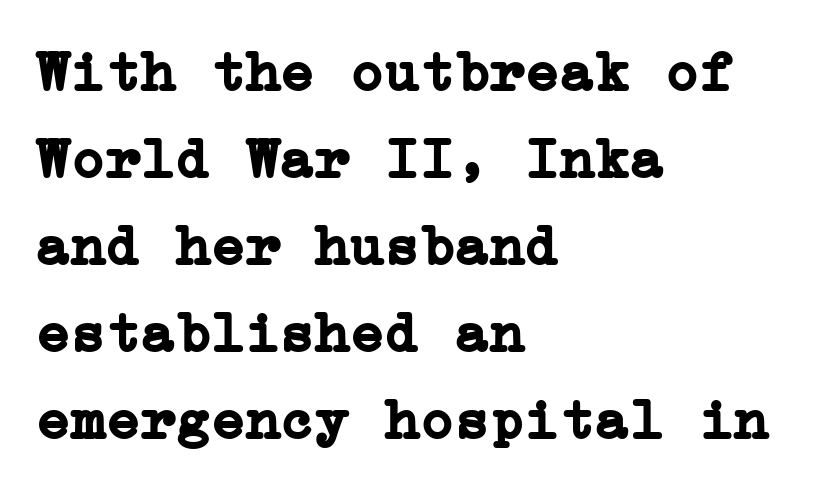
The image shows 58 px semibold serif type, upright; set left-aligned, normal line spacing (1.5x), normal letter spacing, not underlined; low stroke contrast and a medium x-height.
